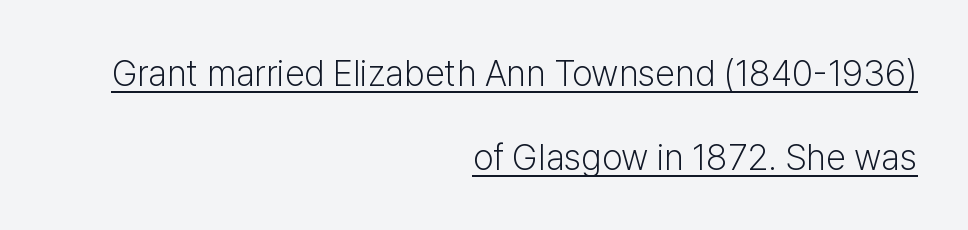
The image shows 36 px light sans-serif type, upright; set right-aligned, loose line spacing (2.33x), normal letter spacing, underlined; low stroke contrast and a medium x-height.
